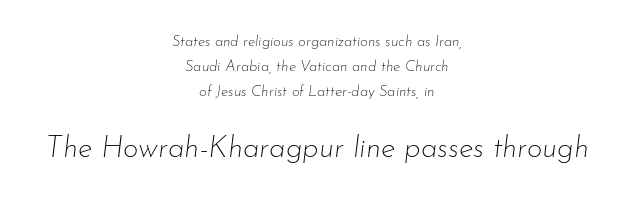
The baseline area is clear. Of the two passages, the one underneath uses the larger point size. The tracking reads as untouched default to a designer's eye. These lines were composed using italics. Neither beginnings nor endings align; midpoints do. You could not count columns in this text — the font is proportionally spaced.
